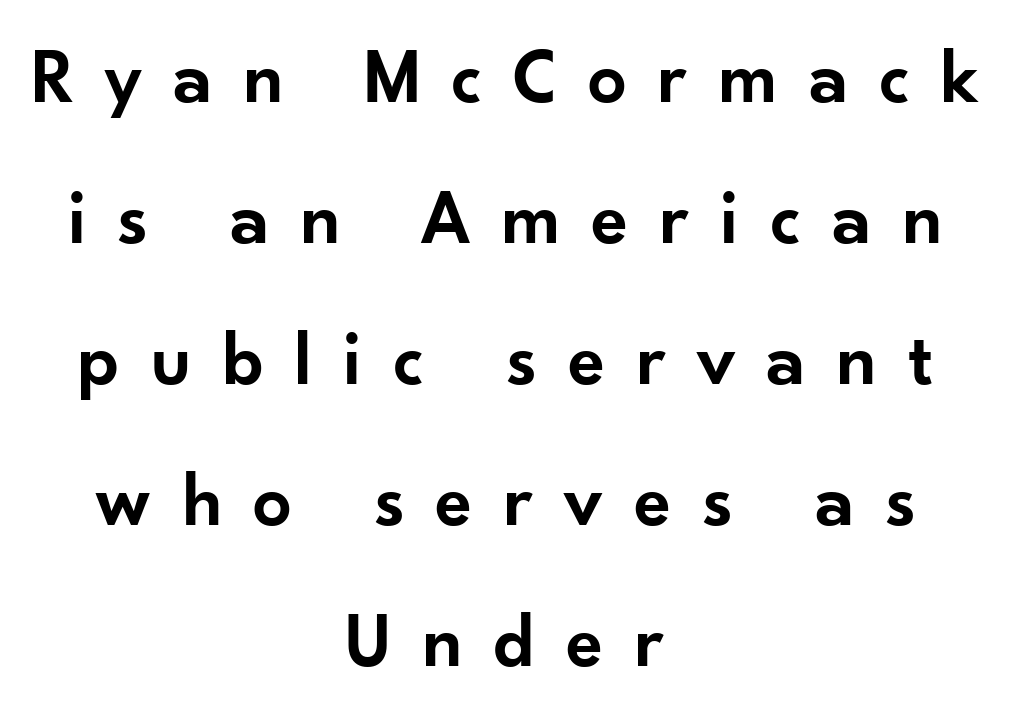
{"serif": "no", "italic": "no", "bold": "semi", "weight": "semibold", "width": "normal", "stroke_contrast": "low", "x_height": "small", "monospaced": "no", "underline": "no", "align": "center", "line_spacing_ratio": 1.83, "letter_spacing": "wide", "letter_spacing_em": 0.4, "glyph_px": 77}
